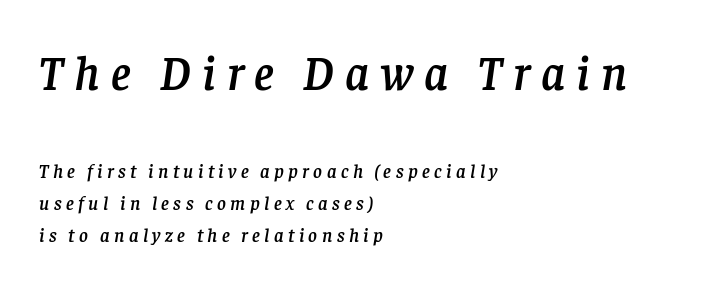
{"serif": "yes", "italic": "yes", "lean": "right", "slant_degrees": 8, "width": "normal", "stroke_contrast": "low", "x_height": "large", "monospaced": "no", "underline": "no", "align": "left", "line_spacing": "normal", "line_spacing_ratio": 1.68, "letter_spacing": "wide", "letter_spacing_em": 0.23, "larger_block": "first", "size_ratio": 2.53, "glyph_px": 48}
